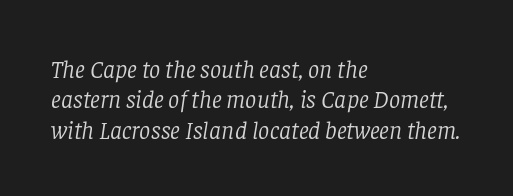
Q: Is the text bold? A: No.
Q: Is the text italic (slanted)? A: Yes, it leans right by about 8 degrees.
Q: Is the text underlined? A: No.
Q: How is the paragraph aligned? A: Left-aligned.
Q: Is the spacing between letters normal or unusually wide? A: Normal.
